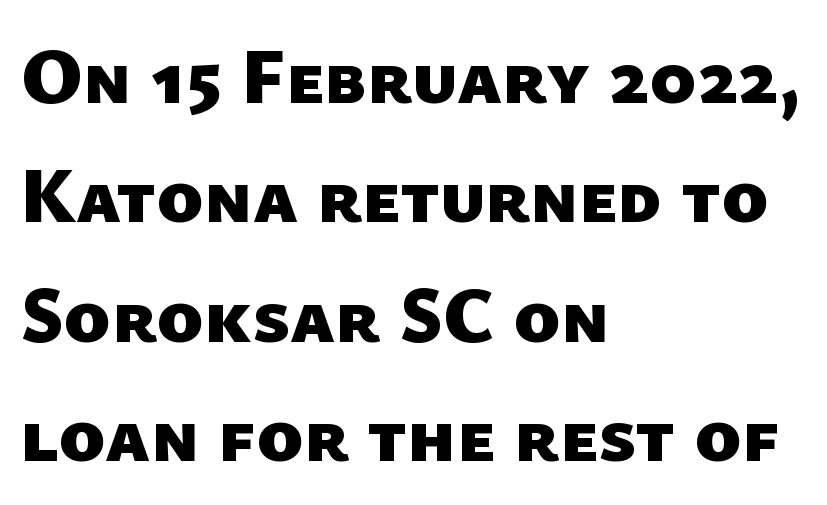
The image shows 78 px heavy sans-serif type; set left-aligned, normal line spacing (1.53x), normal letter spacing, not underlined; low stroke contrast and a medium x-height.
